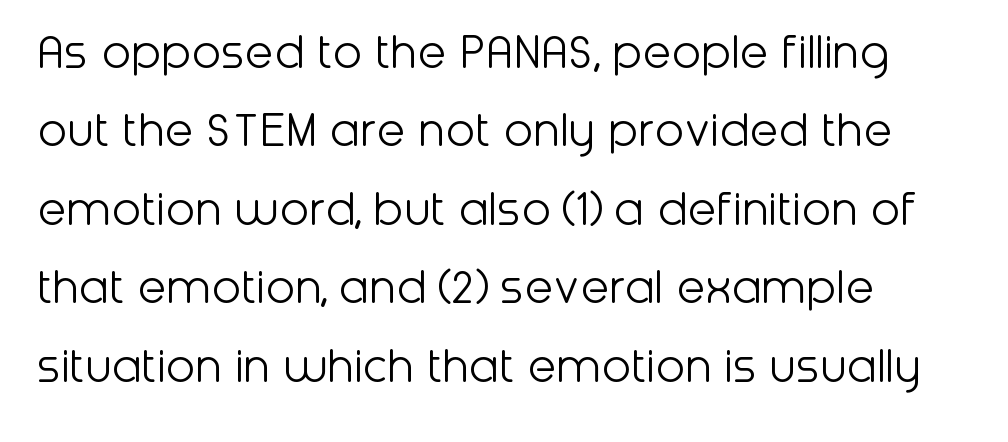
The rendering uses a moderate line-height, typical for paragraphs. Honestly, the letter spacing is just normal — you wouldn't notice it. The space beneath each line is pristine and unruled. The lines are quadded left.
